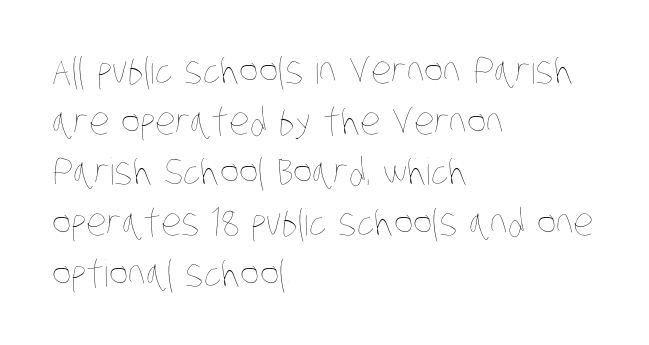
A student would call this left alignment; a typographer would say flush left, rag right. Looks like regular typesetting: each glyph gets only the width it needs. Tracking here is standard; glyphs follow each other at the usual distance. A typesetter would call this leading conventional body-copy spacing. The typeface has the unassuming heft of standard copy or less. Underlining? Definitely not there.
